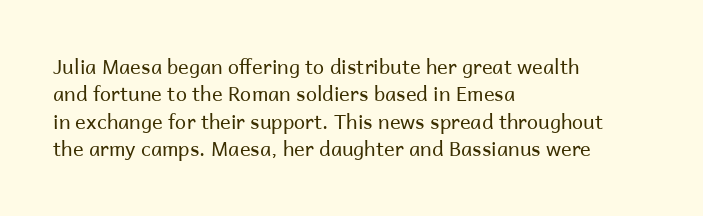
The image shows 20 px text type, upright; set left-aligned, normal line spacing (1.37x), normal letter spacing, not underlined.
